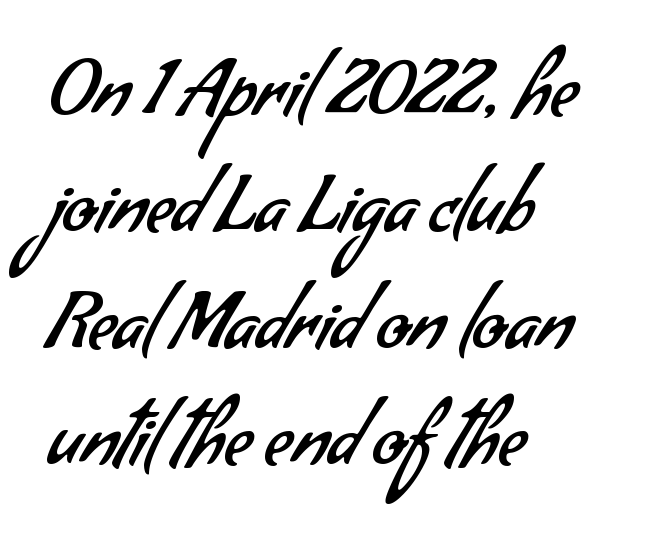
Descenders are the only things crossing below the line. Vertical spacing — default. No heavy texture on the line: the type isn't bold. The characters display no serif detailing; their extremities are plain. Proportional: the letters do not fall into vertical columns.
